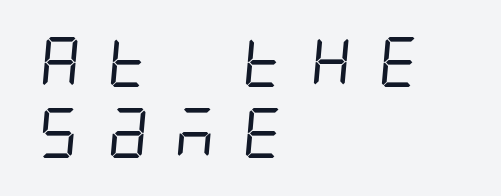
Observe the absence of serifs on each vertical stroke in this sample. Regular leading. Notice how the passage keeps a crisp vertical edge on the left only. Compared with typical body copy, the letter spacing here is much looser.
